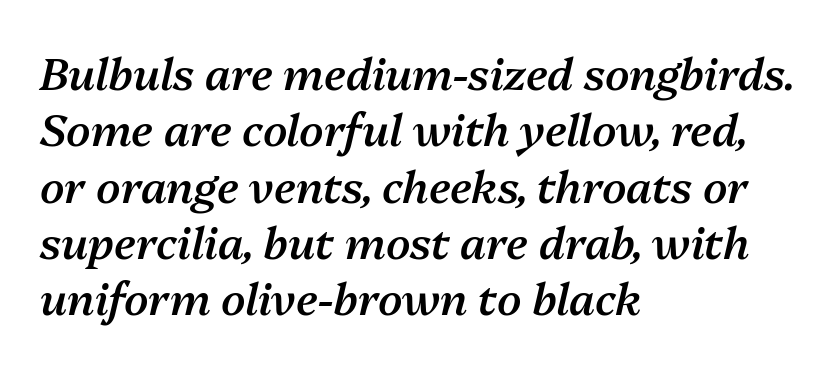
Q: Is the text bold? A: Semi-bold.
Q: Is the text italic (slanted)? A: Yes, it leans right by about 13 degrees.
Q: Is the text underlined? A: No.
Q: How is the paragraph aligned? A: Left-aligned.
Q: Is the spacing between letters normal or unusually wide? A: Normal.
Q: Is the spacing between lines tight, normal or loose? A: Normal.
Q: Width (condensed, normal, or wide)? A: Normal.
Q: Stroke contrast? A: Medium.
Q: x-height? A: Medium.
Q: Monospaced? A: No.
